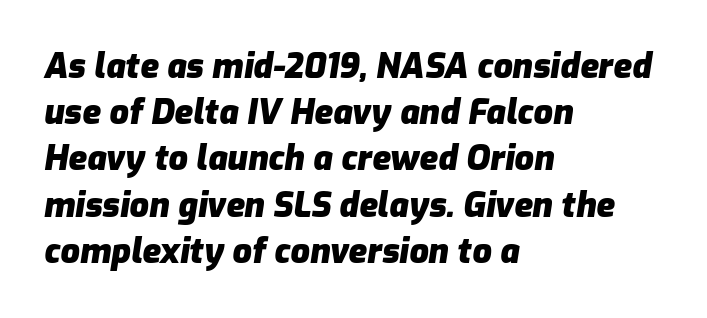
{"italic": "yes", "lean": "right", "slant_degrees": 9, "bold": "yes", "weight": "heavy", "width": "normal", "stroke_contrast": "low", "x_height": "medium", "monospaced": "no", "underline": "no", "align": "left", "line_spacing": "normal", "line_spacing_ratio": 1.36, "letter_spacing": "normal", "letter_spacing_em": 0.0, "glyph_px": 34}
